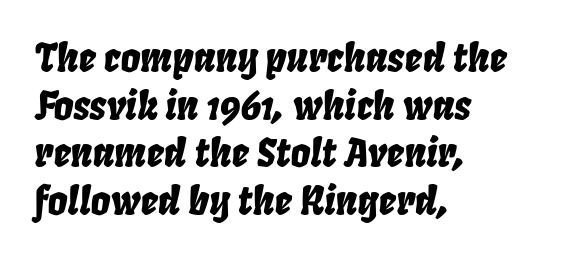
{"italic": "yes", "lean": "right", "slant_degrees": 8, "width": "condensed", "stroke_contrast": "low", "x_height": "large", "monospaced": "no", "underline": "no", "align": "left", "line_spacing_ratio": 1.22, "letter_spacing": "normal", "letter_spacing_em": 0.0, "glyph_px": 39}
